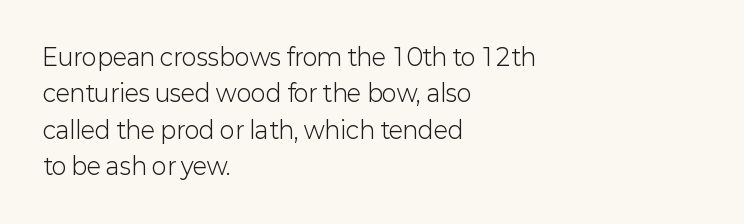
Q: Is the text bold? A: No.
Q: Is the text italic (slanted)? A: No, it is upright.
Q: Is the text underlined? A: No.
Q: How is the paragraph aligned? A: Left-aligned.
Q: Is the spacing between letters normal or unusually wide? A: Normal.
Q: Is the spacing between lines tight, normal or loose? A: Normal.
